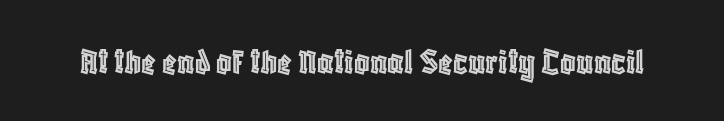
{"italic": "no", "width": "condensed", "x_height": "large", "monospaced": "no", "underline": "no", "letter_spacing": "normal", "letter_spacing_em": 0.0, "glyph_px": 38}
